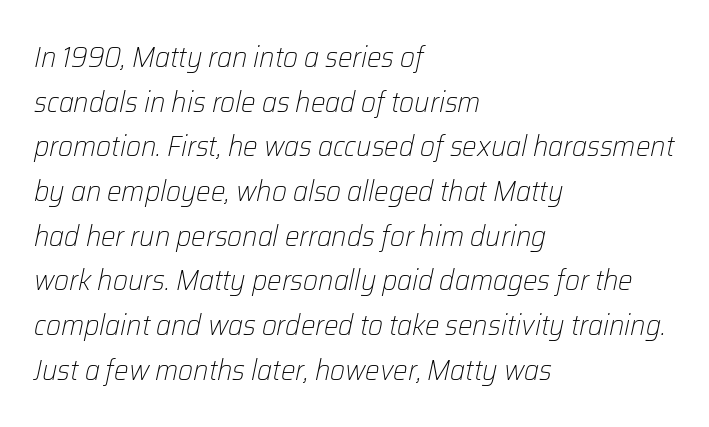
The image shows 29 px light type, italic (leaning right); set left-aligned, normal line spacing (1.54x), normal letter spacing, not underlined; low stroke contrast and a medium x-height.
